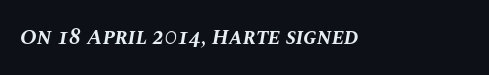
Q: Is the text bold? A: Yes.
Q: Is the text italic (slanted)? A: Yes, it leans right by about 10 degrees.
Q: Is the text underlined? A: No.
Q: Is the spacing between letters normal or unusually wide? A: Normal.
